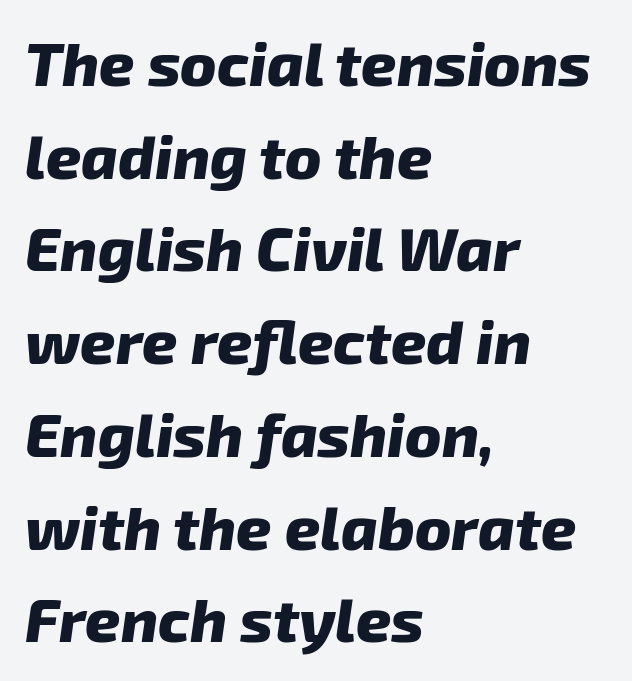
Would a proofreader flag this as italicized? Yes. Quick note: underline off. The line texture is even and compact thanks to regular tracking. Do the characters align in a grid? No, the font is proportional. A student would call this left alignment; a typographer would say flush left, rag right.
